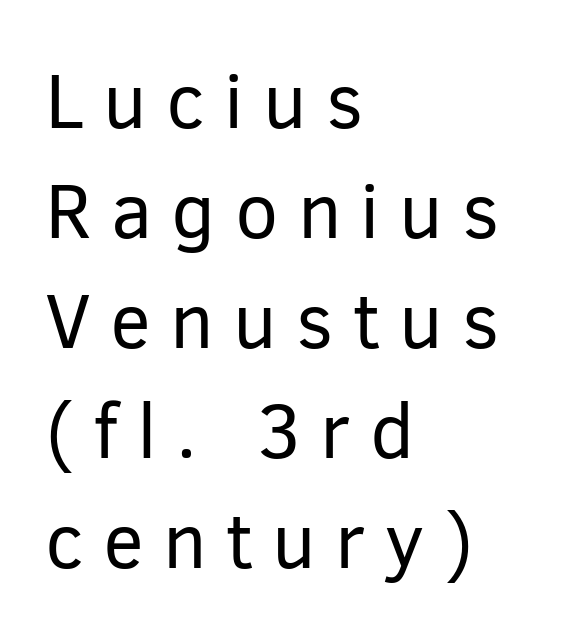
Q: Is the text bold? A: No.
Q: Is the text italic (slanted)? A: No, it is upright.
Q: Is the typeface a serif or a sans-serif typeface? A: Sans-serif.
Q: Is the text underlined? A: No.
Q: How is the paragraph aligned? A: Left-aligned.
Q: Is the spacing between letters normal or unusually wide? A: Unusually wide.
Q: Is the spacing between lines tight, normal or loose? A: Normal.
Q: Width (condensed, normal, or wide)? A: Normal.
Q: Stroke contrast? A: Low.
Q: x-height? A: Medium.
Q: Monospaced? A: No.
